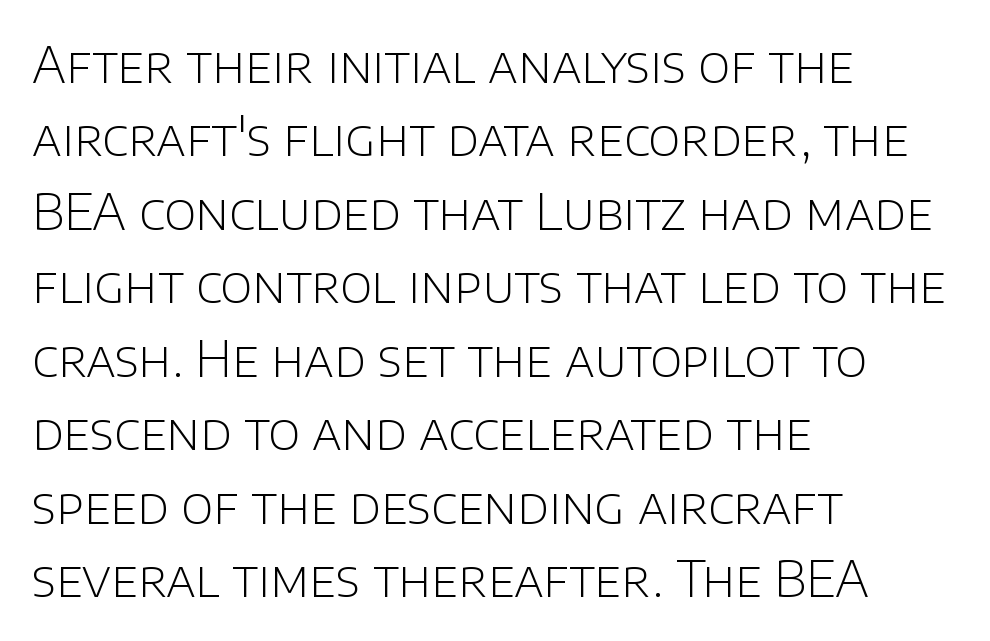
{"serif": "no", "italic": "no", "bold": "no", "weight": "light", "width": "normal", "stroke_contrast": "low", "x_height": "large", "monospaced": "no", "underline": "no", "align": "left", "line_spacing": "normal", "line_spacing_ratio": 1.5, "letter_spacing": "normal", "letter_spacing_em": 0.0, "glyph_px": 49}
